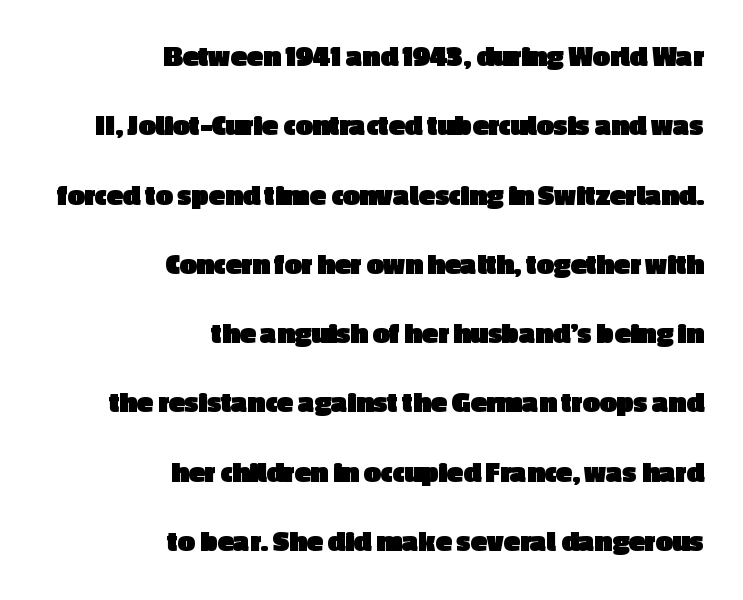
There is no visible air inserted between adjacent glyphs. The passage is arranged like a letterhead date or caption credit — flush right. Lines of text with bare space underneath. The passage shown is typed in a proportional face where columns would drift. Stroke thickness is high; the sample reads as a true bold.
